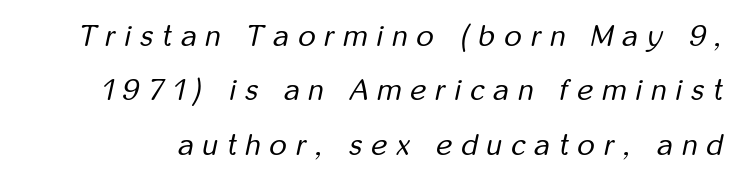
The image shows 30 px regular-weight, condensed type, italic (leaning right); set line spacing 1.81x, unusually wide letter spacing (+0.31 em), not underlined; low stroke contrast and a medium x-height.
